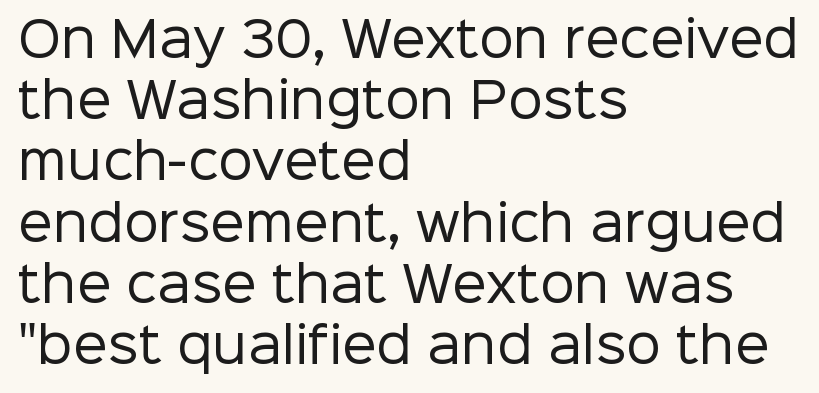
{"serif": "no", "italic": "no", "bold": "no", "weight": "regular", "width": "normal", "stroke_contrast": "low", "x_height": "medium", "monospaced": "no", "underline": "no", "align": "left", "line_spacing": "normal", "line_spacing_ratio": 1.25, "letter_spacing": "normal", "letter_spacing_em": 0.0, "glyph_px": 49}
